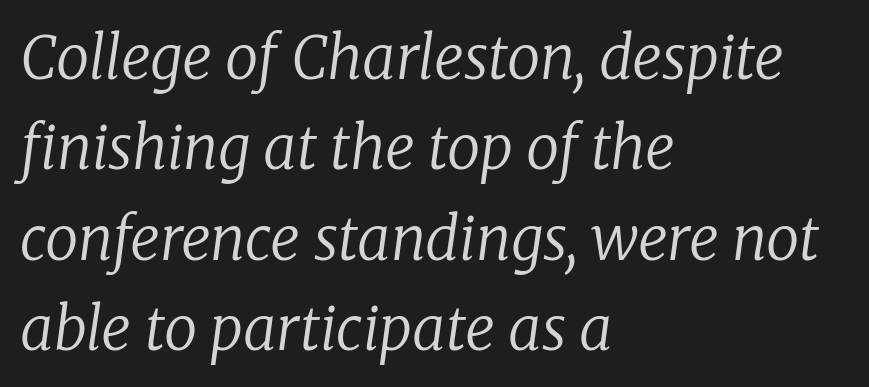
The image shows 59 px regular-weight serif type, italic (leaning right); set left-aligned, normal line spacing (1.53x), normal letter spacing, not underlined; low stroke contrast and a medium x-height.
